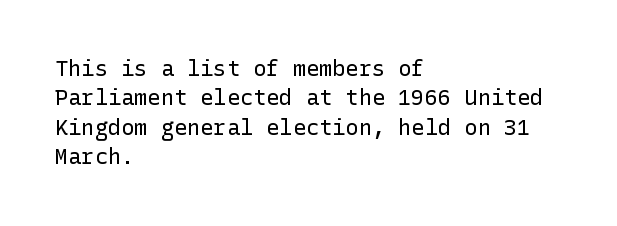
Bare-footed words on every line. Every stem runs plumb, perpendicular to the baseline. The typesetting does not lean heavy: it is not bold. Tracking value appears to be zero — textbook default spacing. The vertical gap from one line to the next is medium.
